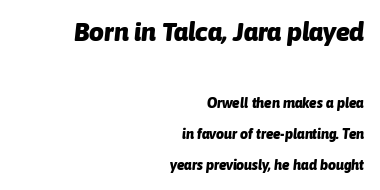
This is heavy type, rendered in bold. The type is set solid horizontally, with unmodified tracking. All the whitespace from short lines collects on the left. Does the lettering tilt? It does — this is italic. The passage shown is not underscored anywhere.
